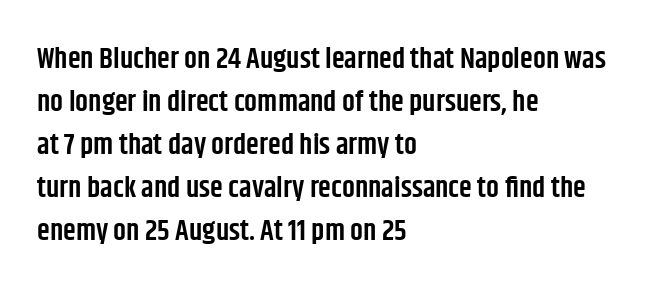
Reading down the column, the eye jumps a familiar distance to each next line. Slightly chunky letters — semibold, I'd say, not full bold. The letterforms sit shoulder to shoulder at normal distance. Underlining? Definitely not there. Check where the strokes stop: nothing finishes them off — pure sans. Character widths vary here, with narrow letters taking less room than wide ones.
